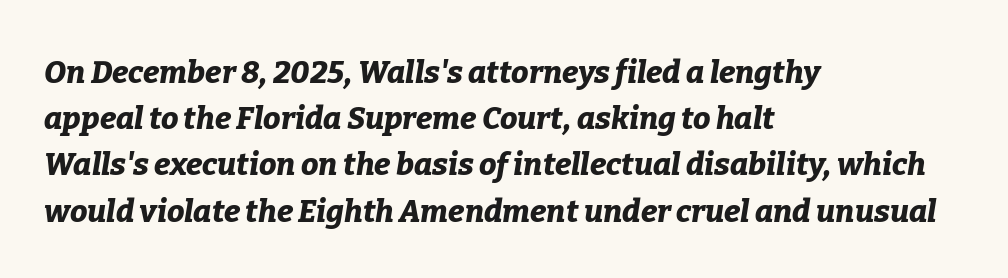
The words here are not underlined. The lettering tilts uniformly, giving the passage an italic look. Line beginnings align vertically; line endings do not. This sample keeps an unexceptional amount of space between lines. The face used here has the dense, thick strokes of a bold.
